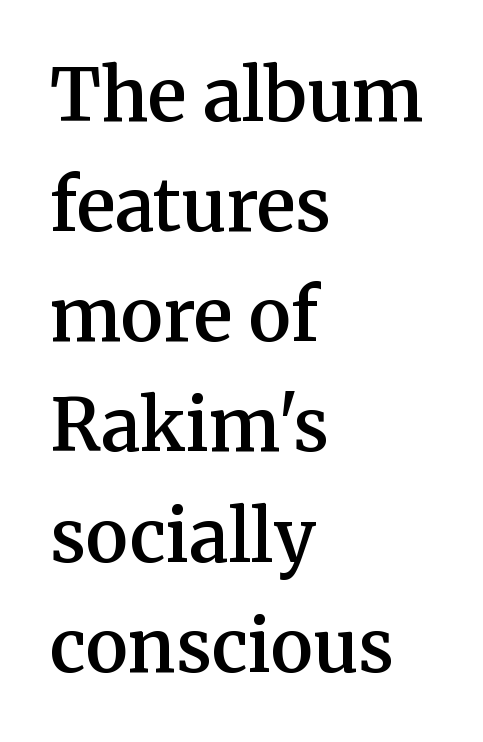
{"serif": "yes", "italic": "no", "bold": "semi", "weight": "semibold", "width": "normal", "stroke_contrast": "medium", "x_height": "medium", "monospaced": "no", "underline": "no", "align": "left", "line_spacing": "normal", "line_spacing_ratio": 1.53, "letter_spacing": "normal", "letter_spacing_em": 0.0, "glyph_px": 72}
